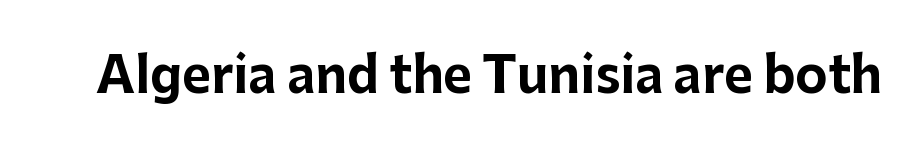
Q: Is the text bold? A: Yes.
Q: Is the text italic (slanted)? A: No, it is upright.
Q: Is the typeface a serif or a sans-serif typeface? A: Sans-serif.
Q: Is the text underlined? A: No.
Q: Is the spacing between letters normal or unusually wide? A: Normal.
Q: Width (condensed, normal, or wide)? A: Normal.
Q: Stroke contrast? A: Low.
Q: x-height? A: Medium.
Q: Monospaced? A: No.
